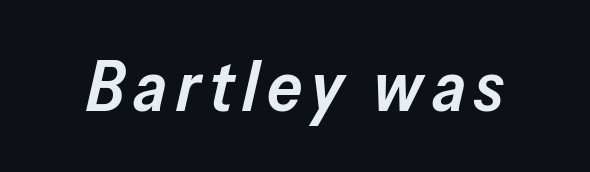
The image shows 70 px semibold type, italic (leaning right); set not underlined; low stroke contrast and a medium x-height.
